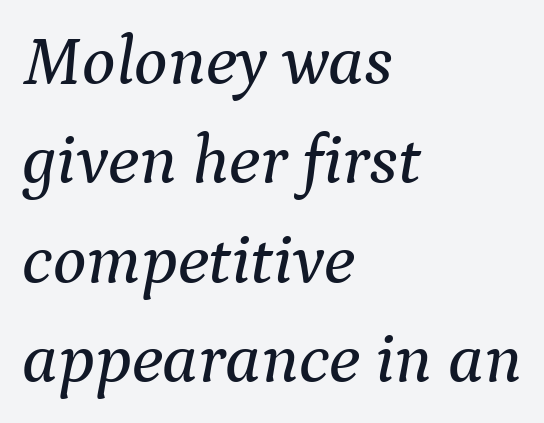
Compared with ordinary roman type, these characters are visibly tilted. The letters advance in unequal steps, a hallmark of proportional type. The gaps between neighbouring characters are ordinary and unremarkable. Horizontally, the lines are justified to the leading edge only. Nobody drew a line under any word here. Does the type have serifs? Yes, each stem ends in a small foot.
